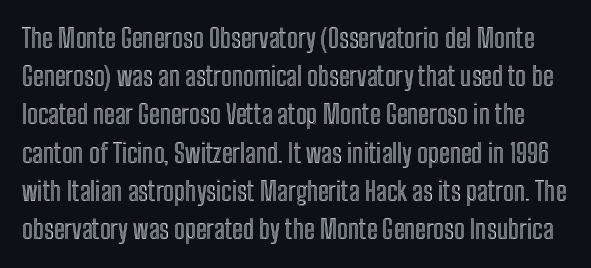
The specimen omits any rule beneath the text block's lines. The line-height multiplier appears to be the usual default. Spacing between characters is what you'd get straight out of the box. When letters stand straight like this, we call the style roman or upright.
